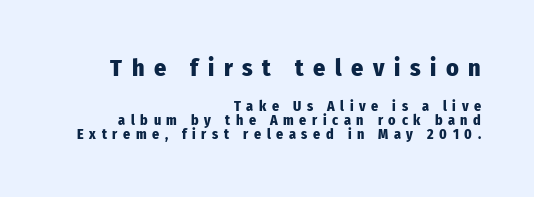
The image shows 24 px bold type, upright; set right-aligned, tight line spacing (1.02x), unusually wide letter spacing (+0.4 em), not underlined; the first (top) block is 1.71x larger.
